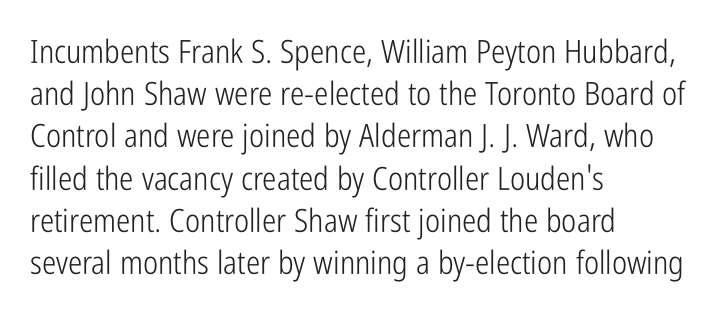
Q: Is the text bold? A: No.
Q: Is the text italic (slanted)? A: No, it is upright.
Q: Is the typeface a serif or a sans-serif typeface? A: Sans-serif.
Q: Is the text underlined? A: No.
Q: How is the paragraph aligned? A: Left-aligned.
Q: Is the spacing between letters normal or unusually wide? A: Normal.
Q: Is the spacing between lines tight, normal or loose? A: Normal.
Q: Width (condensed, normal, or wide)? A: Condensed.
Q: Stroke contrast? A: Low.
Q: x-height? A: Medium.
Q: Monospaced? A: No.
